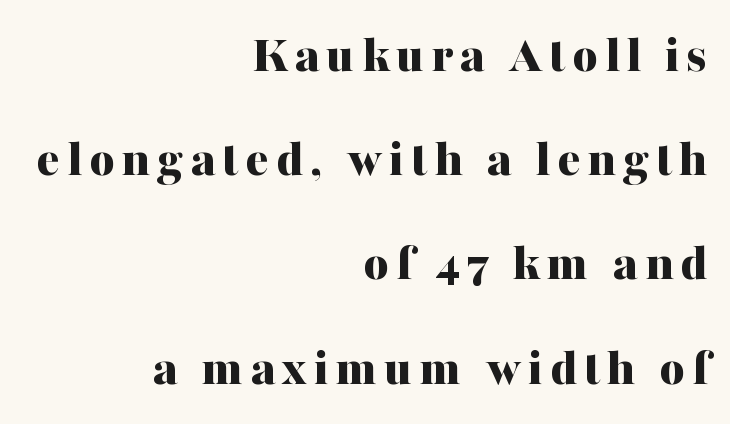
Stroke thickness is high; the sample reads as a true bold. Looks like regular typesetting: each glyph gets only the width it needs. The foot of each line stays bare and open. A typesetter would call this leading open, well beyond the default. You can tell it's not italic because the verticals are truly vertical. Serif or sans? Serif — the stroke terminals have little feet.
